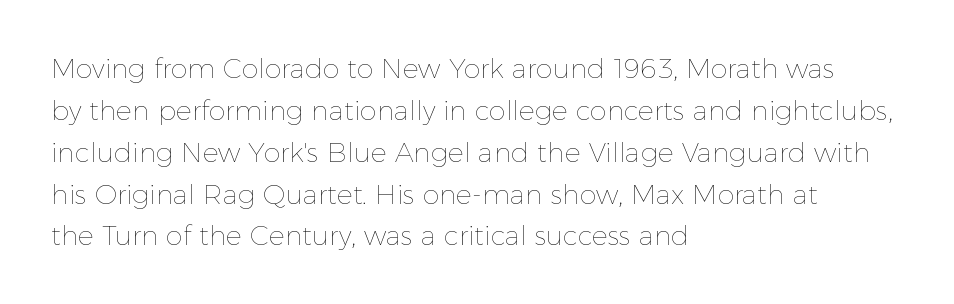
Anything drawn beneath the words? Only blank space. Each word holds together tightly as a unit, with standard inter-letter gaps. Each stroke keeps to a modest, everyday thickness or less. Normally led — the rows are evenly, conventionally spaced. In CSS terms this would be text-align: left. Does the lettering tilt? It doesn't — this is upright.
